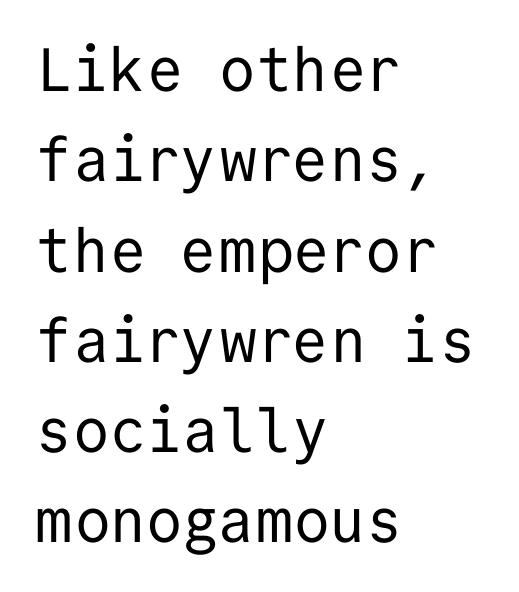
Here the glyphs are tracked normally, forming tight word shapes. A roman cut, with each character standing at attention. The area under the type is left untouched. The designer left line spacing at the default.
